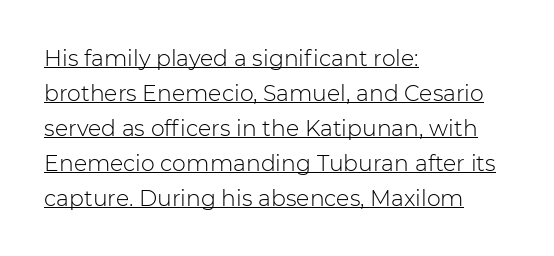
The image shows 22 px text type, upright; set left-aligned, normal line spacing (1.59x), normal letter spacing, underlined.
